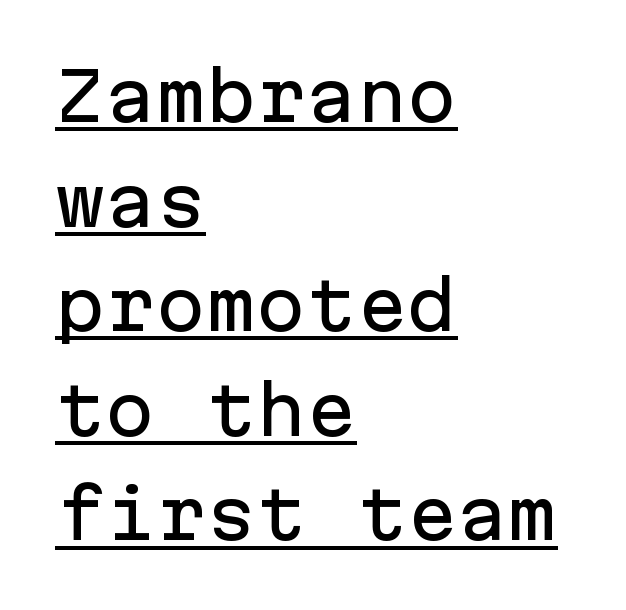
Q: Is the text italic (slanted)? A: No, it is upright.
Q: Is the typeface a serif or a sans-serif typeface? A: Sans-serif.
Q: Is the text underlined? A: Yes.
Q: How is the paragraph aligned? A: Left-aligned.
Q: Is the spacing between letters normal or unusually wide? A: Normal.
Q: Is the spacing between lines tight, normal or loose? A: Normal.
Q: Width (condensed, normal, or wide)? A: Normal.
Q: Stroke contrast? A: Low.
Q: x-height? A: Medium.
Q: Monospaced? A: Yes.
